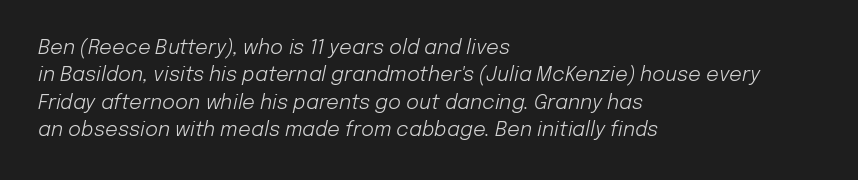
The lettering tilts uniformly, giving the passage an italic look. Honestly, the letter spacing is just normal — you wouldn't notice it. Glance below the letters and you will spot only blank space. Stems and bowls with no extra thickness — not bold. This sample is left-justified, so line endings fall wherever the words run out.
